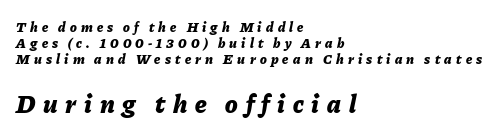
Compare the two chunks: the lower has the greater cap height. Heavy-handed strokes throughout: this text is bold. Does the leading feel generous? Not at all — it's pinched. Italic? Definitely — the glyphs are oblique. If you drew a ruler down the left edge, every line would touch it. Underlining? Definitely not there.
